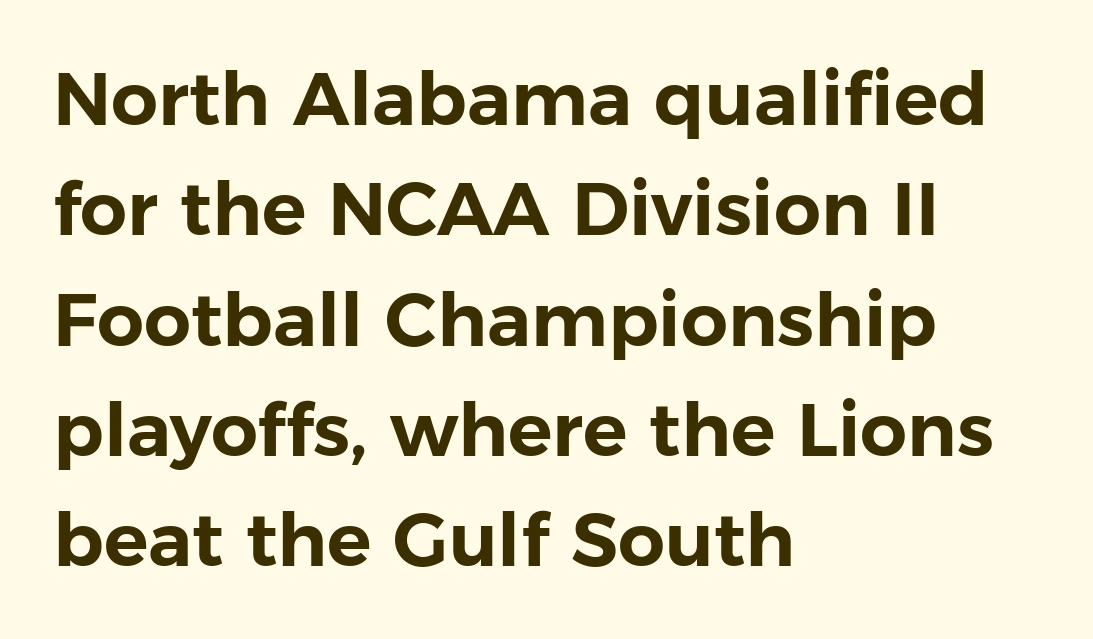
{"serif": "no", "italic": "no", "width": "normal", "stroke_contrast": "low", "x_height": "medium", "monospaced": "no", "underline": "no", "align": "left", "line_spacing": "normal", "line_spacing_ratio": 1.49, "letter_spacing": "normal", "letter_spacing_em": 0.0, "glyph_px": 74}
